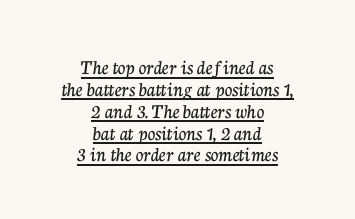
{"underline": "yes", "align": "center", "line_spacing": "tight", "line_spacing_ratio": 1.04, "letter_spacing": "normal", "letter_spacing_em": 0.0, "glyph_px": 21}
